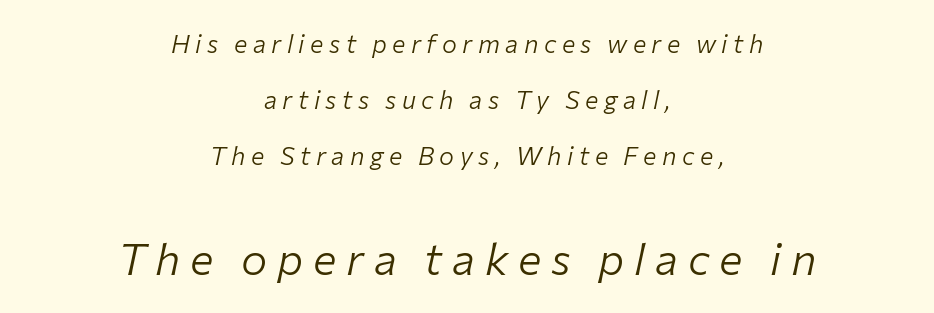
{"italic": "yes", "lean": "right", "slant_degrees": 12, "bold": "no", "weight": "light", "width": "normal", "stroke_contrast": "low", "x_height": "medium", "monospaced": "no", "underline": "no", "align": "center", "line_spacing": "loose", "line_spacing_ratio": 2.24, "letter_spacing": "wide", "letter_spacing_em": 0.22, "larger_block": "second", "size_ratio": 1.76, "glyph_px": 44}
